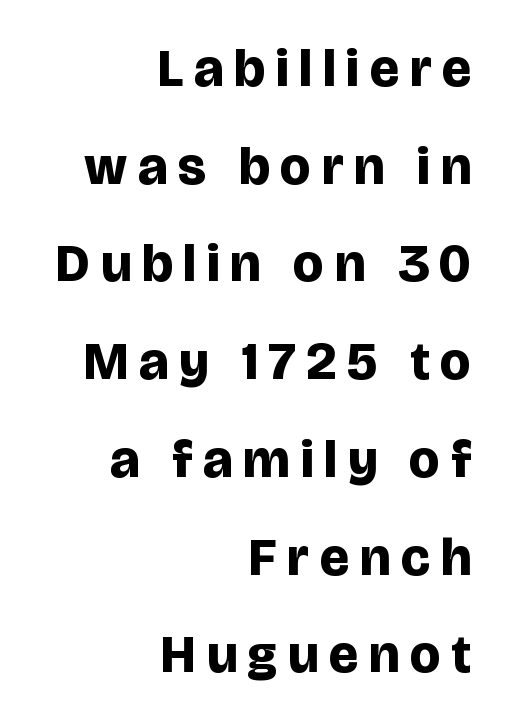
Q: Is the text bold? A: Yes.
Q: Is the text italic (slanted)? A: No, it is upright.
Q: Is the typeface a serif or a sans-serif typeface? A: Sans-serif.
Q: Is the text underlined? A: No.
Q: How is the paragraph aligned? A: Right-aligned.
Q: Is the spacing between letters normal or unusually wide? A: Unusually wide.
Q: Width (condensed, normal, or wide)? A: Normal.
Q: Stroke contrast? A: Low.
Q: x-height? A: Large.
Q: Monospaced? A: No.
